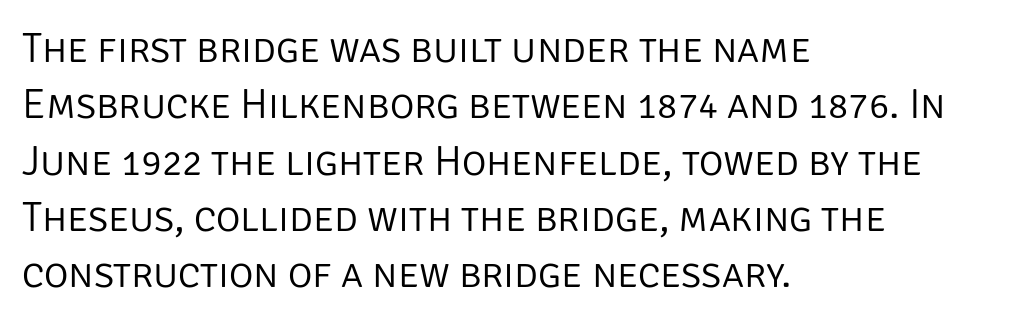
Italic? Not at all — the glyphs are vertical. Here the glyphs are tracked normally, forming tight word shapes. The rag falls on the right side of this text block. Only glyphs here, with clear space below each row. Character widths vary here, with narrow letters taking less room than wide ones. Whoever set this chose a conventional vertical rhythm.
